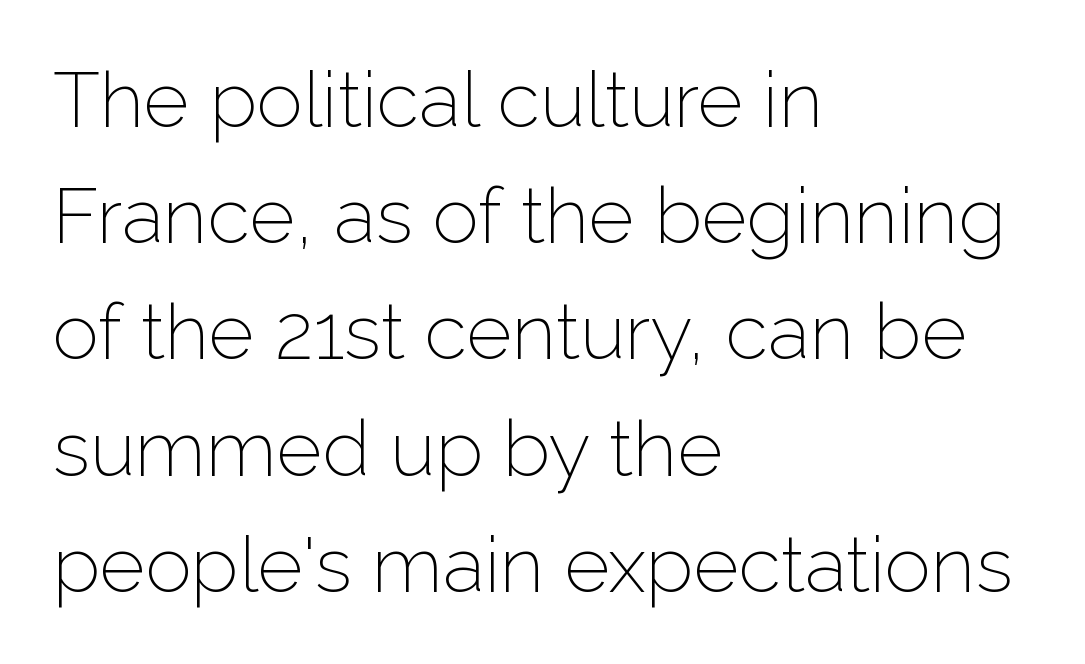
{"serif": "no", "italic": "no", "bold": "no", "weight": "light", "width": "normal", "stroke_contrast": "low", "x_height": "medium", "monospaced": "no", "underline": "no", "align": "left", "line_spacing": "normal", "line_spacing_ratio": 1.49, "letter_spacing": "normal", "letter_spacing_em": 0.0, "glyph_px": 78}
